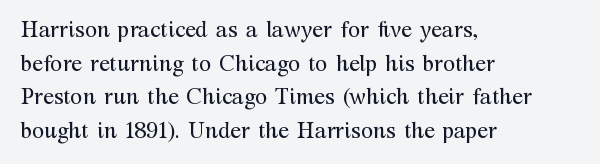
The image shows 22 px text type, upright; set left-aligned, normal line spacing (1.53x), normal letter spacing, not underlined.
